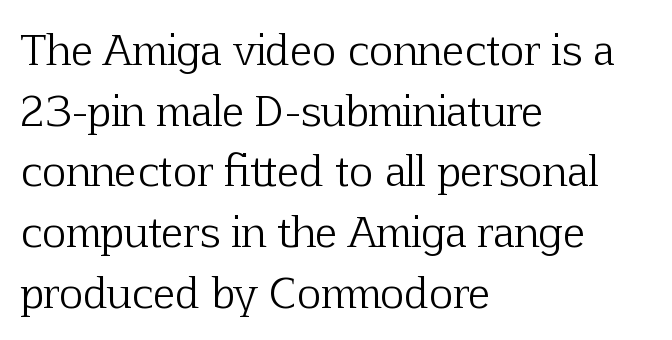
Q: Is the text bold? A: No.
Q: Is the text italic (slanted)? A: No, it is upright.
Q: Is the typeface a serif or a sans-serif typeface? A: Serif.
Q: Is the text underlined? A: No.
Q: How is the paragraph aligned? A: Left-aligned.
Q: Is the spacing between letters normal or unusually wide? A: Normal.
Q: Is the spacing between lines tight, normal or loose? A: Normal.
Q: Width (condensed, normal, or wide)? A: Normal.
Q: Stroke contrast? A: Low.
Q: x-height? A: Medium.
Q: Monospaced? A: No.
